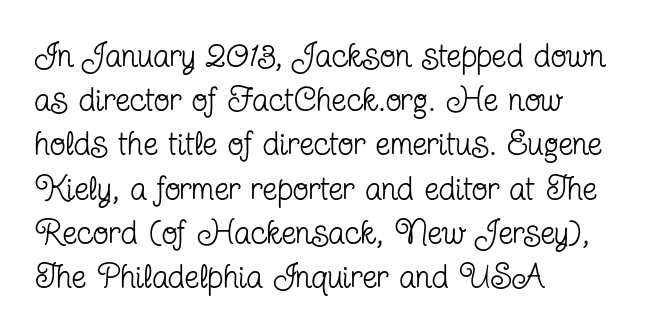
Q: Is the text bold? A: No.
Q: Is the text italic (slanted)? A: No, it is upright.
Q: Is the typeface a serif or a sans-serif typeface? A: Serif.
Q: Is the text underlined? A: No.
Q: How is the paragraph aligned? A: Left-aligned.
Q: Is the spacing between letters normal or unusually wide? A: Normal.
Q: Is the spacing between lines tight, normal or loose? A: Normal.
Q: Width (condensed, normal, or wide)? A: Condensed.
Q: Stroke contrast? A: Low.
Q: x-height? A: Medium.
Q: Monospaced? A: No.
